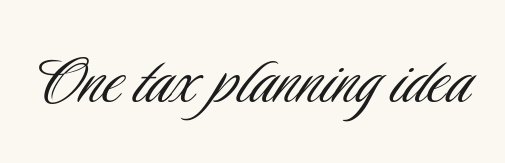
Does extra space separate the letters? No, they use regular spacing. The typesetting does not lean heavy: it is not bold. Each letter's strokes conclude bluntly, with no projecting serifs. Looks like regular typesetting: each glyph gets only the width it needs. Descenders hang freely into open space.
